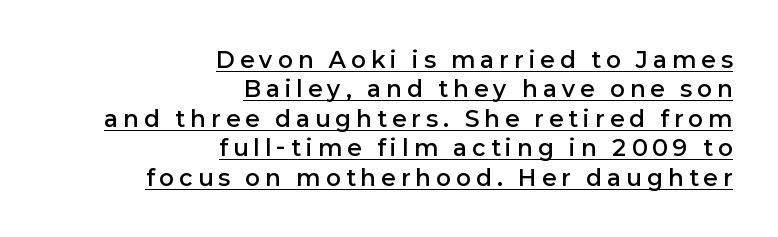
What stands out about the letter spacing? Its width — letters are far apart. The axis of the letterforms is exactly vertical. A fair bit of extra ink — the face is semibold, not bold. The paragraph has a hard right edge and a soft left edge. Underline: present. Successive baselines arrive at the customary interval.
